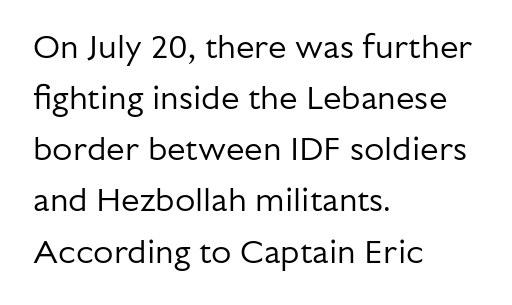
The image shows 33 px regular-weight sans-serif type, upright; set left-aligned, normal line spacing (1.55x), normal letter spacing, not underlined; low stroke contrast and a medium x-height.
